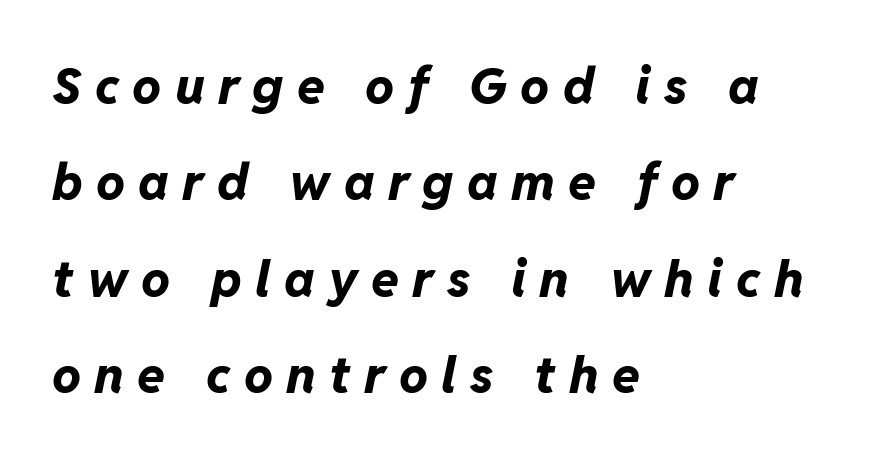
Q: Is the text bold? A: Yes.
Q: Is the text italic (slanted)? A: Yes, it leans right by about 11 degrees.
Q: Is the text underlined? A: No.
Q: How is the paragraph aligned? A: Left-aligned.
Q: Is the spacing between letters normal or unusually wide? A: Unusually wide.
Q: Width (condensed, normal, or wide)? A: Normal.
Q: Stroke contrast? A: Low.
Q: x-height? A: Medium.
Q: Monospaced? A: No.
